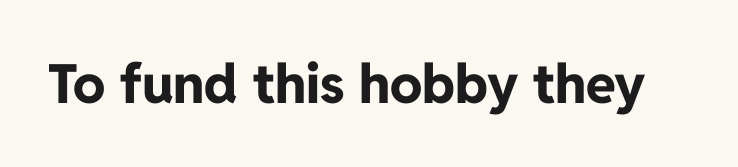
Q: Is the text bold? A: Yes.
Q: Is the text italic (slanted)? A: No, it is upright.
Q: Is the typeface a serif or a sans-serif typeface? A: Sans-serif.
Q: Is the text underlined? A: No.
Q: Is the spacing between letters normal or unusually wide? A: Normal.
Q: Width (condensed, normal, or wide)? A: Normal.
Q: Stroke contrast? A: Low.
Q: x-height? A: Medium.
Q: Monospaced? A: No.
